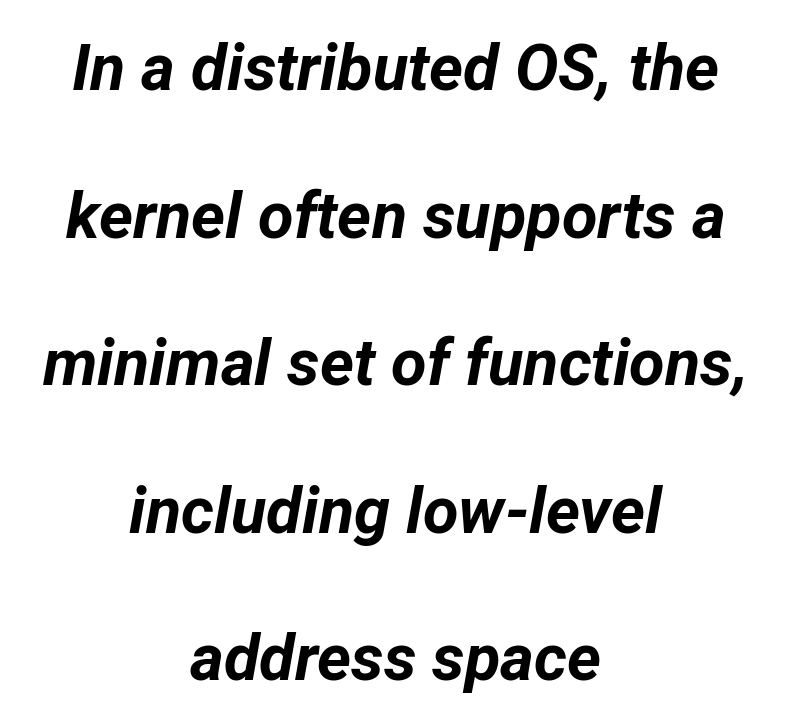
The passage is arranged like a title page — every line centered. The area under the type is left untouched. The face used here is proportionally spaced, like ordinary book or web type. The gaps between neighbouring characters are ordinary and unremarkable. Would a proofreader flag this as italicized? Yes.
